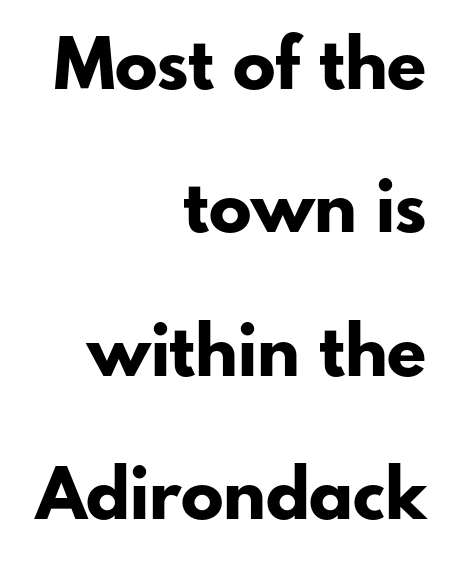
{"serif": "no", "italic": "no", "bold": "yes", "weight": "bold", "width": "normal", "stroke_contrast": "low", "x_height": "small", "monospaced": "no", "underline": "no", "align": "right", "line_spacing": "loose", "line_spacing_ratio": 2.02, "letter_spacing": "normal", "letter_spacing_em": 0.0, "glyph_px": 71}
